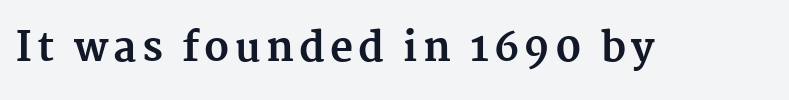
{"serif": "yes", "italic": "no", "bold": "yes", "weight": "bold", "width": "normal", "stroke_contrast": "medium", "x_height": "medium", "monospaced": "no", "underline": "no", "glyph_px": 40}
